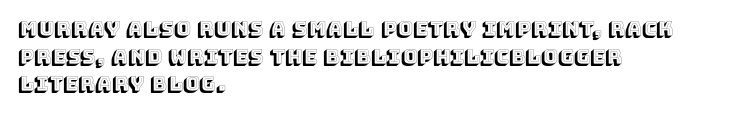
The image shows 20 px text type, upright; set left-aligned, normal line spacing (1.38x), normal letter spacing, not underlined.
